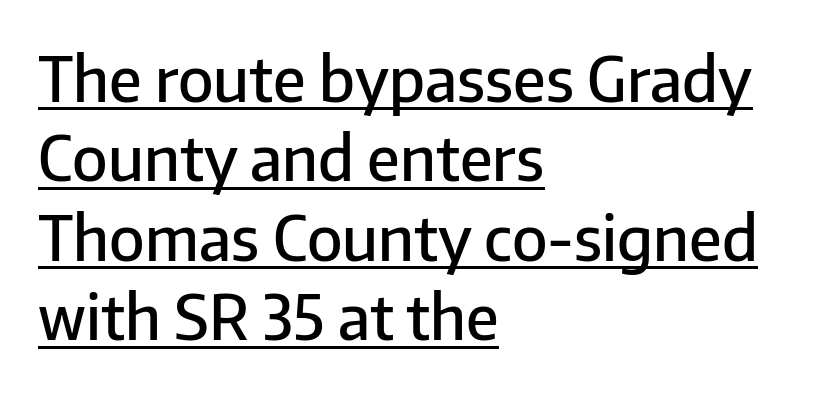
If you drew a line through each stem, it would be perfectly vertical. Here the glyphs are tracked normally, forming tight word shapes. The sample has been set in demibold, a notch under bold. How would I describe the line gaps? Plain and ordinary. The ragged edge is on the right, which tells us the setting is flush left.
